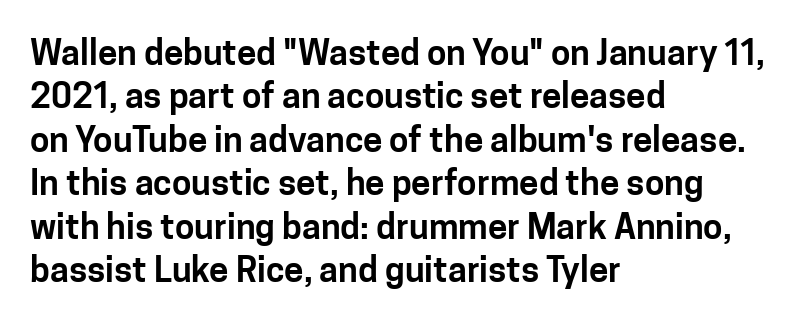
The paragraph shown leans on its left margin. The letters sit at their default tracking, neither squeezed nor spread. This is roman type, the default non-slanted kind. The letters advance in unequal steps, a hallmark of proportional type. Bare-footed words on every line. The type family on display is of the sans-serif kind.
